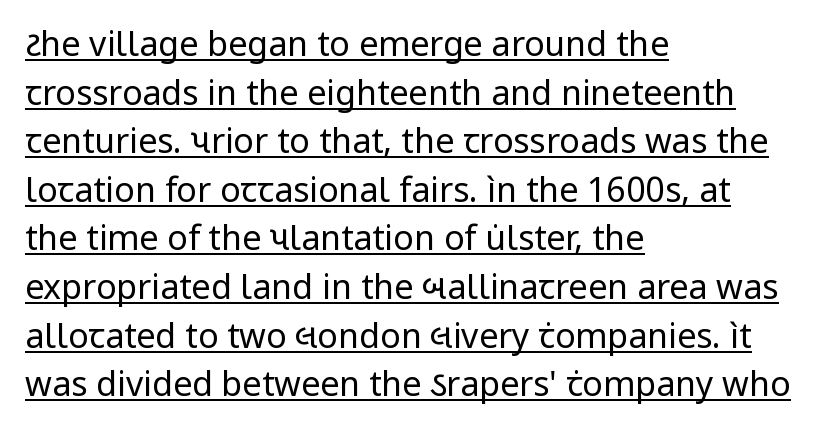
Q: Is the text bold? A: No.
Q: Is the text italic (slanted)? A: No, it is upright.
Q: Is the typeface a serif or a sans-serif typeface? A: Sans-serif.
Q: Is the text underlined? A: Yes.
Q: How is the paragraph aligned? A: Left-aligned.
Q: Is the spacing between letters normal or unusually wide? A: Normal.
Q: Is the spacing between lines tight, normal or loose? A: Normal.
Q: Width (condensed, normal, or wide)? A: Normal.
Q: Stroke contrast? A: Low.
Q: x-height? A: Medium.
Q: Monospaced? A: No.
